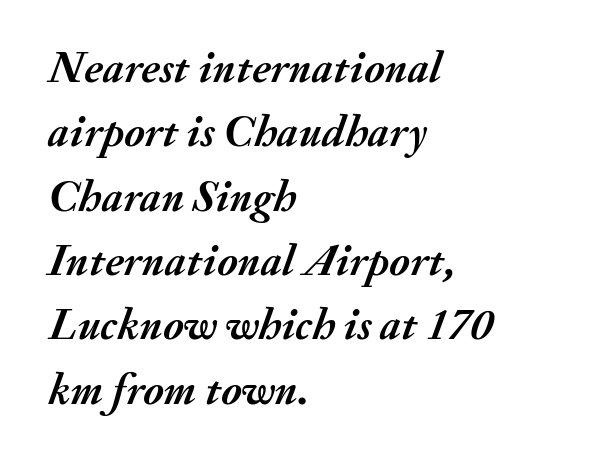
{"italic": "yes", "lean": "right", "slant_degrees": 20, "bold": "yes", "weight": "semibold", "width": "normal", "stroke_contrast": "medium", "x_height": "small", "monospaced": "no", "underline": "no", "align": "left", "line_spacing": "normal", "line_spacing_ratio": 1.43, "letter_spacing": "normal", "letter_spacing_em": 0.0, "glyph_px": 45}
